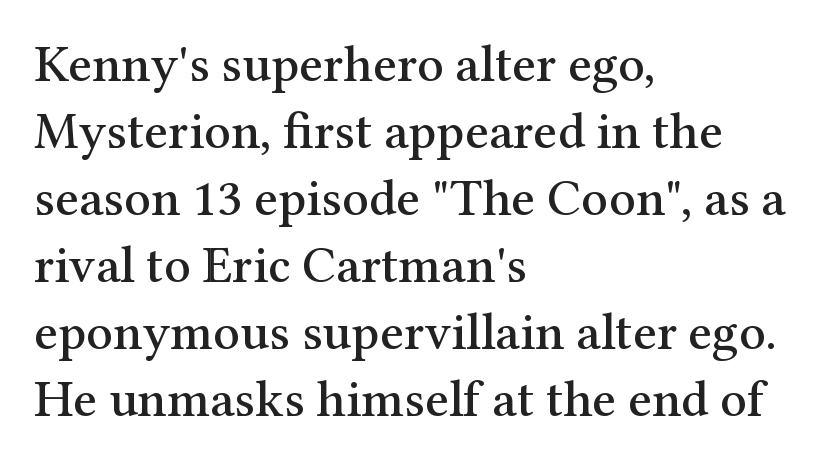
Students, observe: this is what conventionally led text looks like. Varying glyph widths throughout — classic text-font behaviour. Compared with typical body copy, the letter spacing here is the same. The area under the type is left untouched. Small tapered or slab feet sit at the stroke ends, so this counts as serif.
